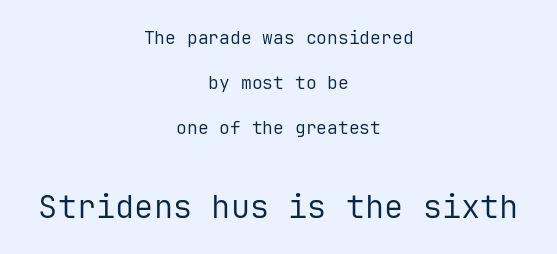
Q: Is the text bold? A: No.
Q: Is the text italic (slanted)? A: No, it is upright.
Q: Is the typeface a serif or a sans-serif typeface? A: Sans-serif.
Q: Is the text underlined? A: No.
Q: How is the paragraph aligned? A: Centered.
Q: Is the spacing between letters normal or unusually wide? A: Normal.
Q: Is the spacing between lines tight, normal or loose? A: Loose.
Q: Which block of text is set in a larger size, the first (top) or the second (bottom)? A: The second (bottom) one.
Q: Width (condensed, normal, or wide)? A: Normal.
Q: Stroke contrast? A: Low.
Q: x-height? A: Medium.
Q: Monospaced? A: Yes.
